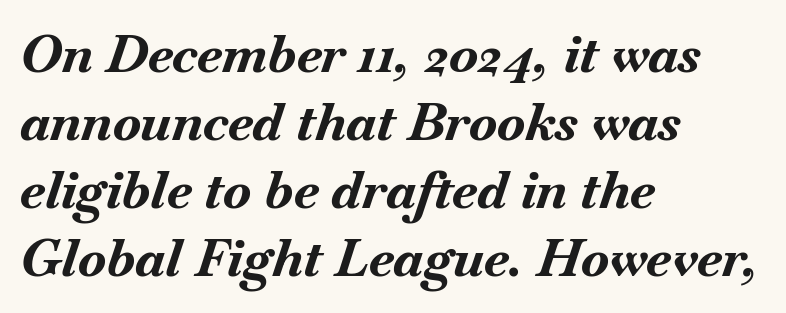
Pretty heavy lettering here — definitely bold. The axis of the letterforms is tilted away from vertical. Nobody touched the tracking dial on this one. The designer left line spacing at the default. Quick note: underline off. Where is the straight margin? On the left.
